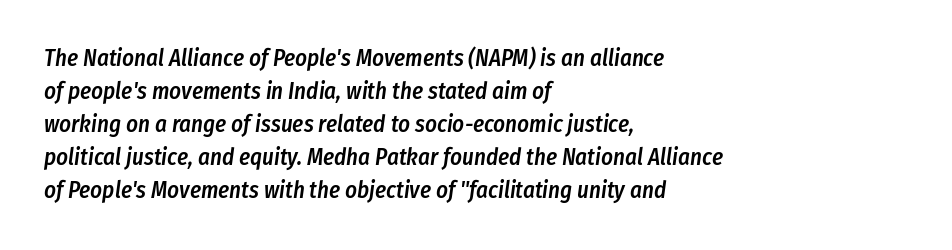
{"italic": "yes", "lean": "right", "slant_degrees": 8, "bold": "semi", "underline": "no", "align": "left", "line_spacing": "normal", "line_spacing_ratio": 1.44, "letter_spacing": "normal", "letter_spacing_em": 0.0, "glyph_px": 23}
